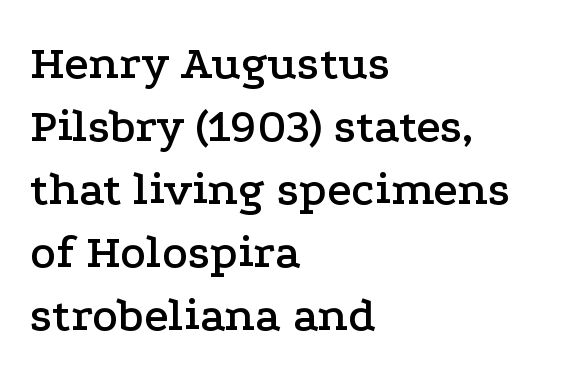
Q: Is the text italic (slanted)? A: No, it is upright.
Q: Is the typeface a serif or a sans-serif typeface? A: Serif.
Q: Is the text underlined? A: No.
Q: How is the paragraph aligned? A: Left-aligned.
Q: Is the spacing between letters normal or unusually wide? A: Normal.
Q: Is the spacing between lines tight, normal or loose? A: Normal.
Q: Width (condensed, normal, or wide)? A: Wide.
Q: Stroke contrast? A: Low.
Q: x-height? A: Medium.
Q: Monospaced? A: No.
